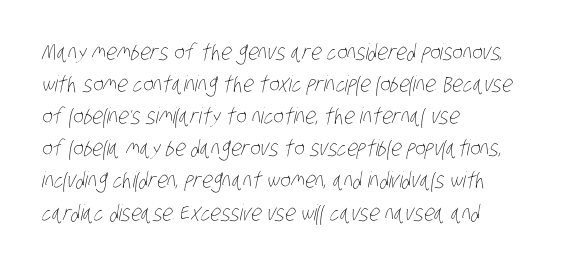
The image shows 22 px text type; set left-aligned, normal line spacing (1.46x), normal letter spacing, not underlined.
